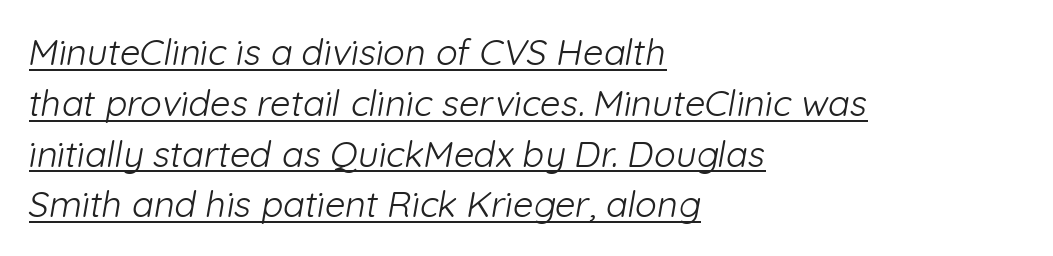
Q: Is the text bold? A: No.
Q: Is the typeface a serif or a sans-serif typeface? A: Sans-serif.
Q: Is the text underlined? A: Yes.
Q: How is the paragraph aligned? A: Left-aligned.
Q: Is the spacing between letters normal or unusually wide? A: Normal.
Q: Is the spacing between lines tight, normal or loose? A: Normal.
Q: Width (condensed, normal, or wide)? A: Normal.
Q: Stroke contrast? A: Low.
Q: x-height? A: Medium.
Q: Monospaced? A: No.
